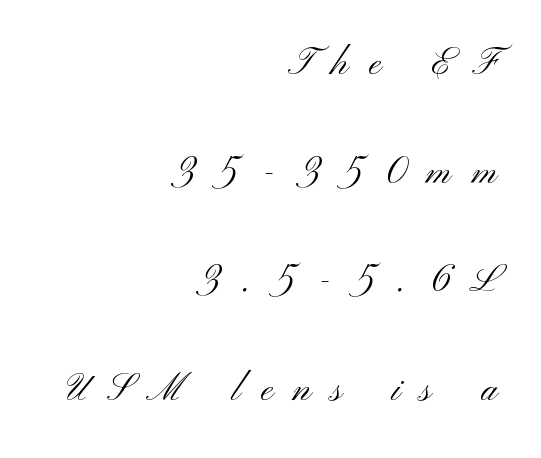
The image shows 47 px light, wide sans-serif type; set right-aligned, loose line spacing (2.31x), unusually wide letter spacing (+0.42 em), not underlined; medium stroke contrast and a small x-height.
